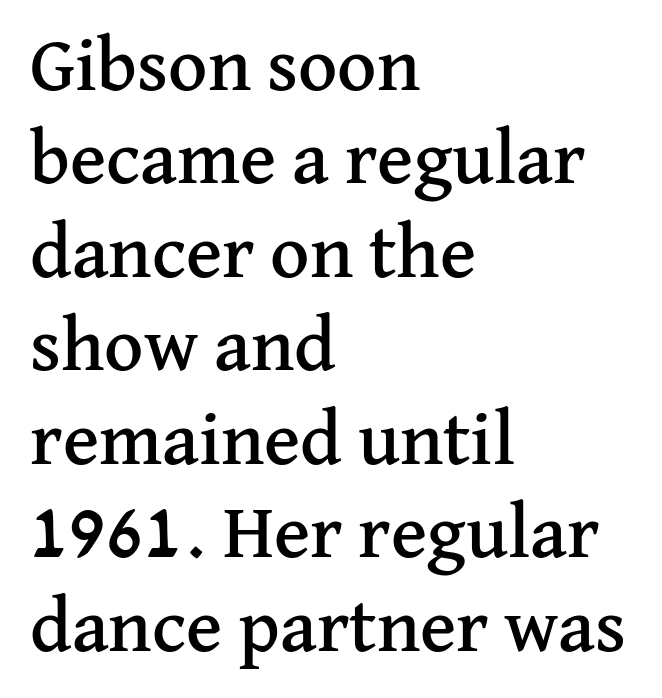
The baseline area is clear. Looks like regular typesetting: each glyph gets only the width it needs. The letters stand straight up with perfectly vertical stems. The horizontal fit of the characters is conventional and even. Each line starts at the same left margin while the right side varies. The face used here is seriffed, in the tradition of book romans.
